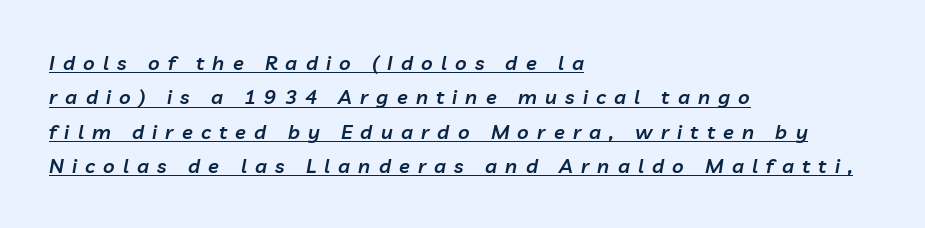
Slanted lettering throughout. These lines are set flush left with a ragged right edge. Every word sits above its own underline. This is the in-between weight designers call semibold or demi. Substantial extra tracking has been applied to these lines.
